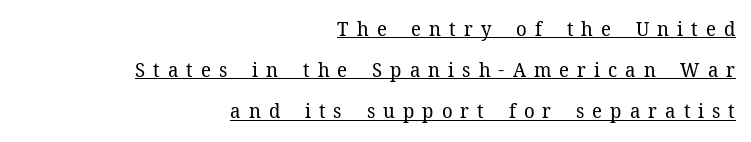
A typesetter would call this heavily tracked-out type. A quiet, ordinary-to-light weight characterises the typeface. Each line of the rendering has a horizontal stroke beneath the glyphs. The lines in this sample share a right terminus and differ only in where they begin. What's the leading like? Stretched, with rows far apart.
